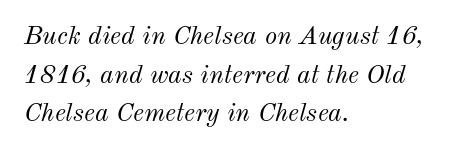
Q: Is the text bold? A: No.
Q: Is the text italic (slanted)? A: Yes, it leans right by about 12 degrees.
Q: Is the text underlined? A: No.
Q: How is the paragraph aligned? A: Left-aligned.
Q: Is the spacing between letters normal or unusually wide? A: Normal.
Q: Is the spacing between lines tight, normal or loose? A: Normal.
